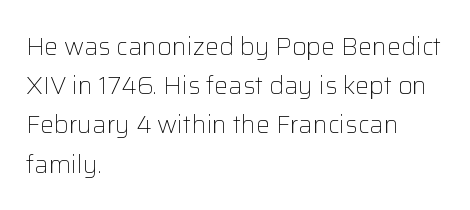
Q: Is the text bold? A: No.
Q: Is the text italic (slanted)? A: No, it is upright.
Q: Is the text underlined? A: No.
Q: How is the paragraph aligned? A: Left-aligned.
Q: Is the spacing between letters normal or unusually wide? A: Normal.
Q: Is the spacing between lines tight, normal or loose? A: Normal.
